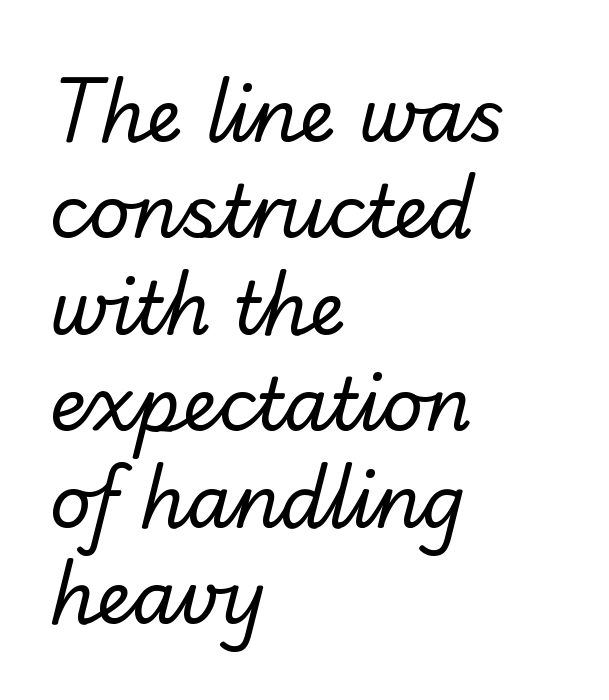
The image shows 72 px regular-weight sans-serif type; set left-aligned, normal line spacing (1.34x), normal letter spacing, not underlined; low stroke contrast and a small x-height.
